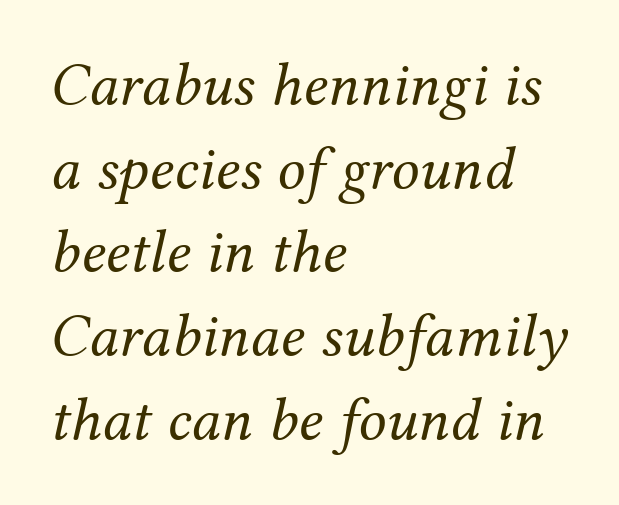
Q: Is the text bold? A: No.
Q: Is the text italic (slanted)? A: Yes, it leans right by about 12 degrees.
Q: Is the typeface a serif or a sans-serif typeface? A: Serif.
Q: Is the text underlined? A: No.
Q: How is the paragraph aligned? A: Left-aligned.
Q: Is the spacing between letters normal or unusually wide? A: Normal.
Q: Is the spacing between lines tight, normal or loose? A: Normal.
Q: Width (condensed, normal, or wide)? A: Normal.
Q: Stroke contrast? A: Medium.
Q: x-height? A: Medium.
Q: Monospaced? A: No.
